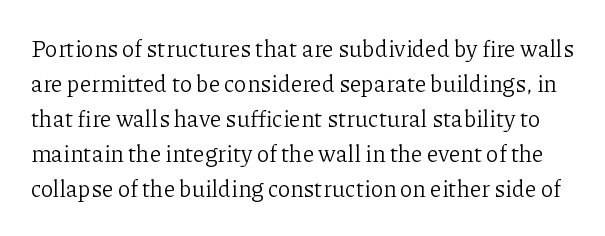
{"italic": "no", "bold": "no", "underline": "no", "line_spacing": "normal", "line_spacing_ratio": 1.52, "letter_spacing": "normal", "letter_spacing_em": 0.0, "glyph_px": 23}
